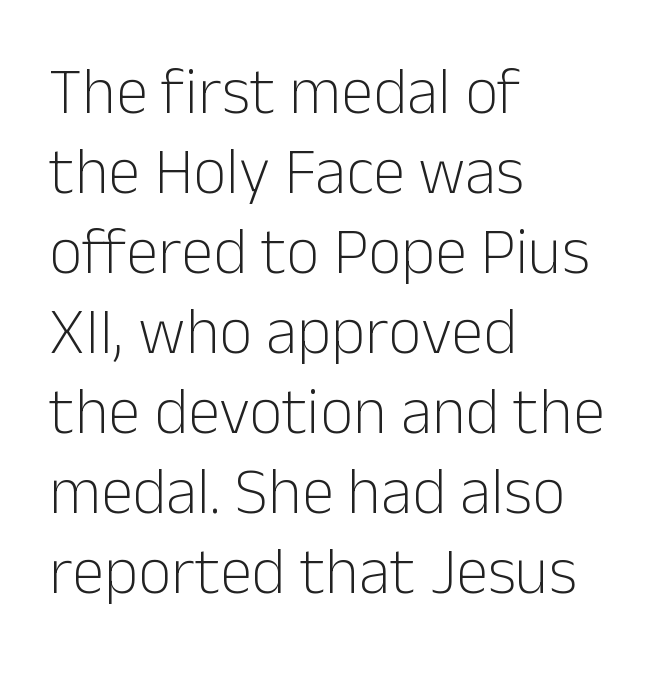
{"serif": "no", "italic": "no", "bold": "no", "weight": "light", "width": "normal", "stroke_contrast": "low", "x_height": "medium", "monospaced": "no", "underline": "no", "align": "left", "line_spacing_ratio": 1.23, "letter_spacing": "normal", "letter_spacing_em": 0.0, "glyph_px": 65}
